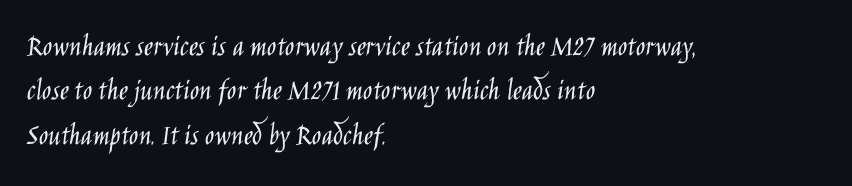
Q: Is the text bold? A: No.
Q: Is the text italic (slanted)? A: Yes.
Q: Is the typeface a serif or a sans-serif typeface? A: Sans-serif.
Q: Is the text underlined? A: No.
Q: How is the paragraph aligned? A: Left-aligned.
Q: Is the spacing between letters normal or unusually wide? A: Normal.
Q: Is the spacing between lines tight, normal or loose? A: Normal.
Q: Width (condensed, normal, or wide)? A: Condensed.
Q: Stroke contrast? A: Low.
Q: x-height? A: Large.
Q: Monospaced? A: No.
